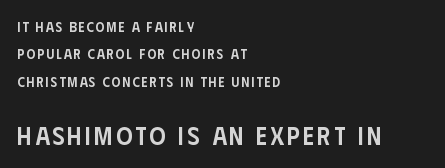
The image shows 25 px text type, upright; set left-aligned, loose line spacing (1.96x), not underlined; the second (bottom) block is 1.79x larger.
